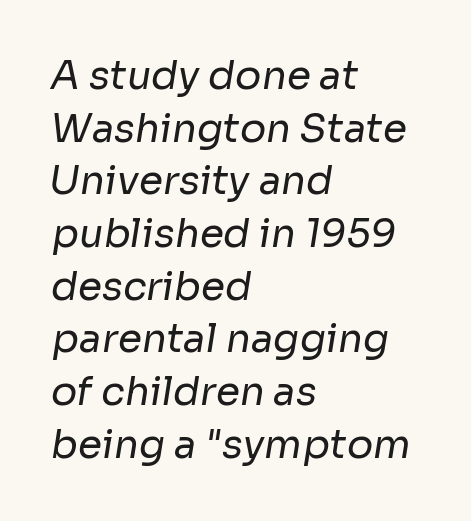
Q: Is the text bold? A: No.
Q: Is the typeface a serif or a sans-serif typeface? A: Sans-serif.
Q: Is the text underlined? A: No.
Q: How is the paragraph aligned? A: Left-aligned.
Q: Is the spacing between letters normal or unusually wide? A: Normal.
Q: Is the spacing between lines tight, normal or loose? A: Normal.
Q: Width (condensed, normal, or wide)? A: Normal.
Q: Stroke contrast? A: Low.
Q: x-height? A: Medium.
Q: Monospaced? A: No.
